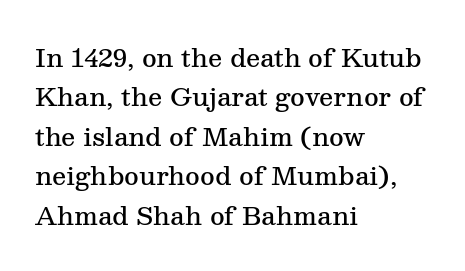
The image shows 25 px text type, upright; set left-aligned, normal line spacing (1.58x), normal letter spacing, not underlined.
